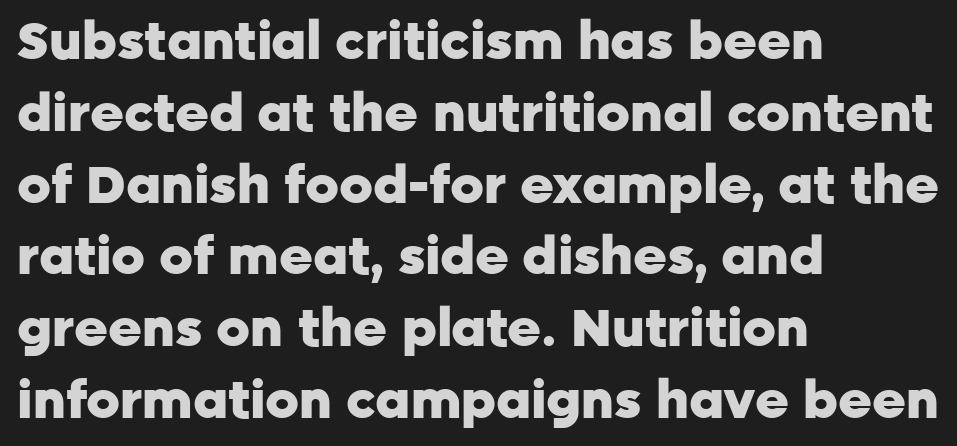
{"serif": "no", "italic": "no", "bold": "yes", "weight": "heavy", "width": "normal", "stroke_contrast": "low", "x_height": "medium", "monospaced": "no", "underline": "no", "align": "left", "line_spacing": "normal", "line_spacing_ratio": 1.38, "letter_spacing": "normal", "letter_spacing_em": 0.0, "glyph_px": 52}
